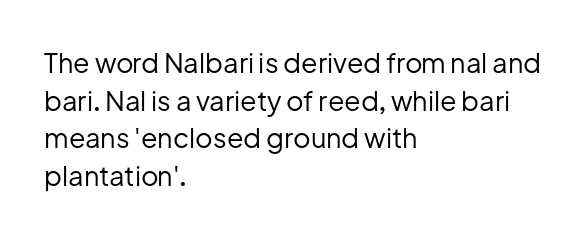
The image shows 27 px text type, upright; set left-aligned, normal line spacing (1.39x), normal letter spacing, not underlined.
